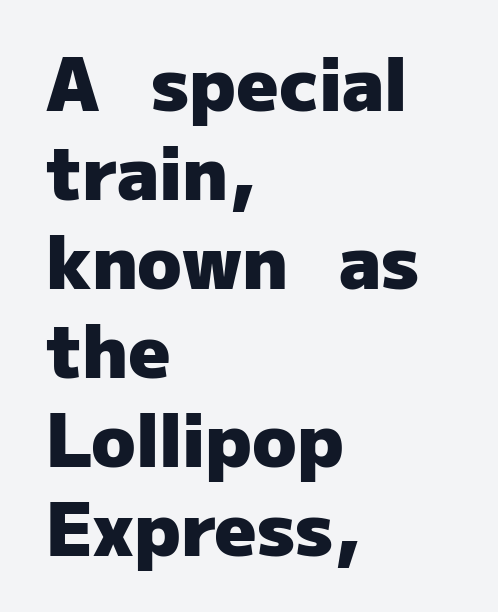
The image shows 73 px heavy sans-serif type, upright; set left-aligned, line spacing 1.22x, normal letter spacing, not underlined; low stroke contrast and a medium x-height.
